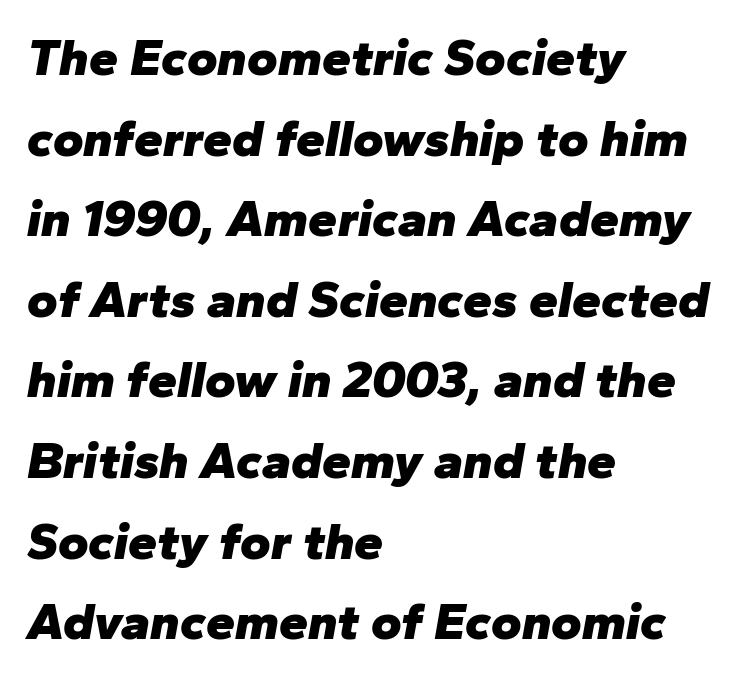
{"italic": "yes", "lean": "right", "slant_degrees": 10, "bold": "yes", "weight": "heavy", "width": "normal", "stroke_contrast": "low", "x_height": "medium", "monospaced": "no", "underline": "no", "align": "left", "line_spacing": "normal", "line_spacing_ratio": 1.55, "letter_spacing": "normal", "letter_spacing_em": 0.0, "glyph_px": 52}
